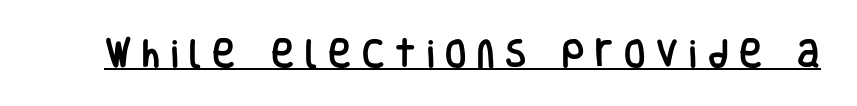
Character widths vary here, with narrow letters taking less room than wide ones. Underlining? Definitely there. Are there feet on the stems? There aren't — it's a sans. The axis of the letterforms is exactly vertical.
